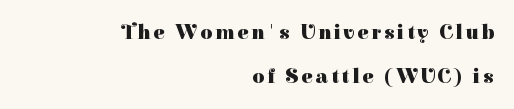
{"italic": "no", "bold": "yes", "underline": "no", "align": "right", "line_spacing": "loose", "line_spacing_ratio": 2.09, "glyph_px": 21}
